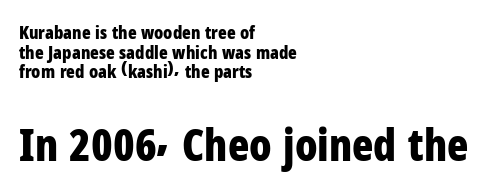
{"serif": "no", "italic": "no", "bold": "yes", "weight": "bold", "width": "condensed", "stroke_contrast": "low", "x_height": "medium", "monospaced": "no", "underline": "no", "align": "left", "line_spacing": "tight", "line_spacing_ratio": 1.09, "letter_spacing": "normal", "letter_spacing_em": 0.0, "larger_block": "second", "size_ratio": 2.44, "glyph_px": 44}
